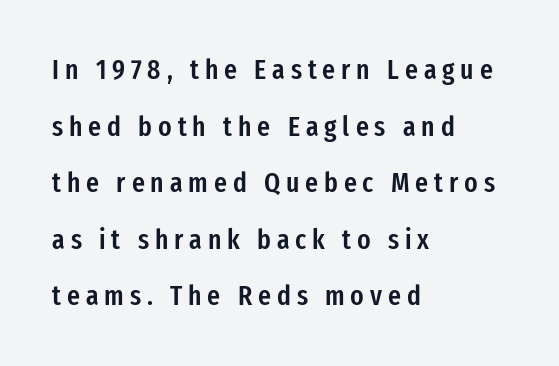
Q: Is the text bold? A: Semi-bold.
Q: Is the text italic (slanted)? A: No, it is upright.
Q: Is the typeface a serif or a sans-serif typeface? A: Sans-serif.
Q: Is the text underlined? A: No.
Q: How is the paragraph aligned? A: Left-aligned.
Q: Is the spacing between letters normal or unusually wide? A: Unusually wide.
Q: Is the spacing between lines tight, normal or loose? A: Loose.
Q: Width (condensed, normal, or wide)? A: Condensed.
Q: Stroke contrast? A: Low.
Q: x-height? A: Medium.
Q: Monospaced? A: No.
